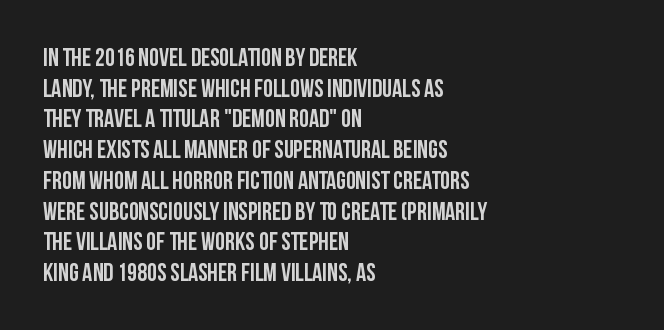
{"italic": "no", "bold": "yes", "underline": "no", "align": "left", "line_spacing_ratio": 1.23, "letter_spacing": "normal", "letter_spacing_em": 0.0, "glyph_px": 25}
